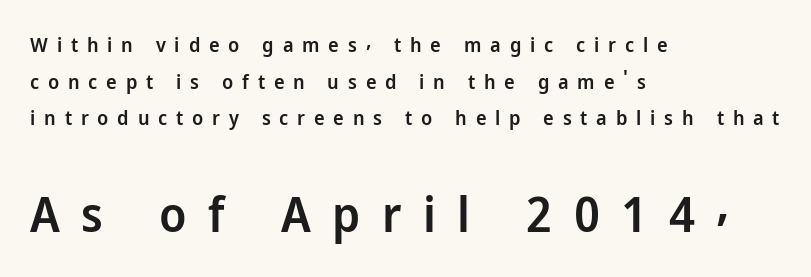
The image shows 49 px semibold sans-serif type, upright; set left-aligned, line spacing 1.83x, unusually wide letter spacing (+0.44 em), not underlined; the second (bottom) block is 2.45x larger; low stroke contrast and a medium x-height.
